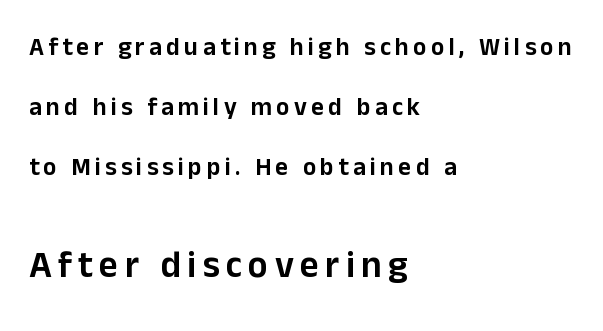
{"serif": "no", "italic": "no", "width": "normal", "stroke_contrast": "low", "x_height": "medium", "monospaced": "no", "underline": "no", "align": "left", "line_spacing": "loose", "line_spacing_ratio": 2.4, "larger_block": "second", "size_ratio": 1.48, "glyph_px": 37}
